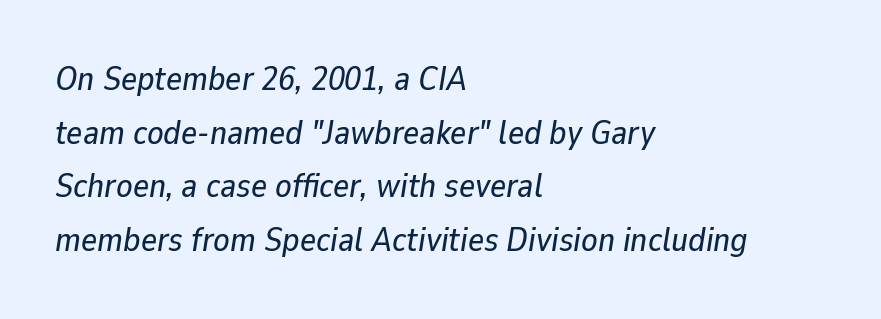
Line spacing here is normal. Each line starts at the same left margin while the right side varies. The lettering tilts uniformly, giving the passage an italic look. Default kerning and tracking; the words read as compact shapes. A typesetter would call this proportional, since set widths differ per character. The foot of each line stays bare and open.
